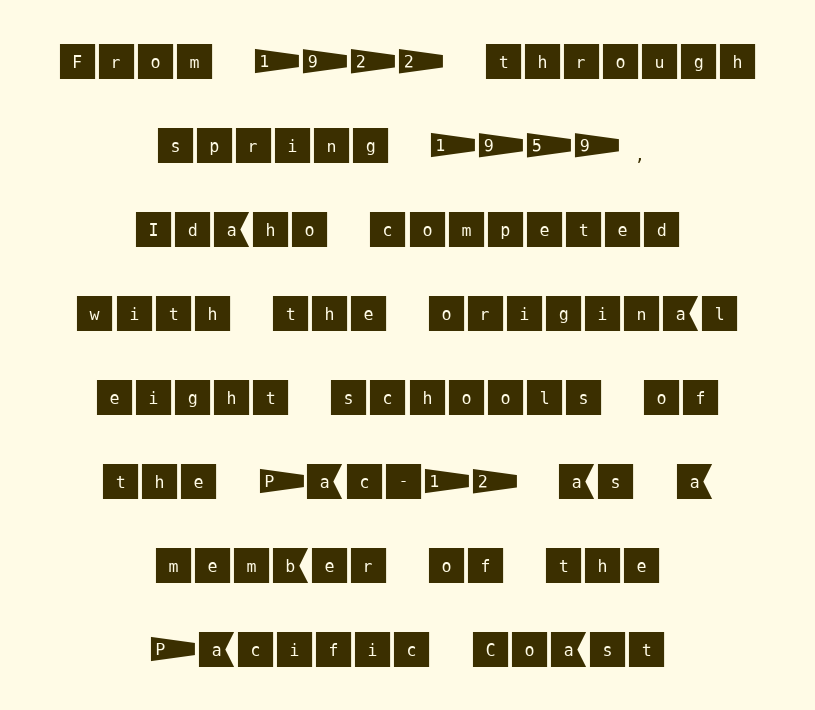
The image shows 40 px sans-serif type, upright; set centered, loose line spacing (2.1x), normal letter spacing, not underlined; medium stroke contrast and a large x-height.
